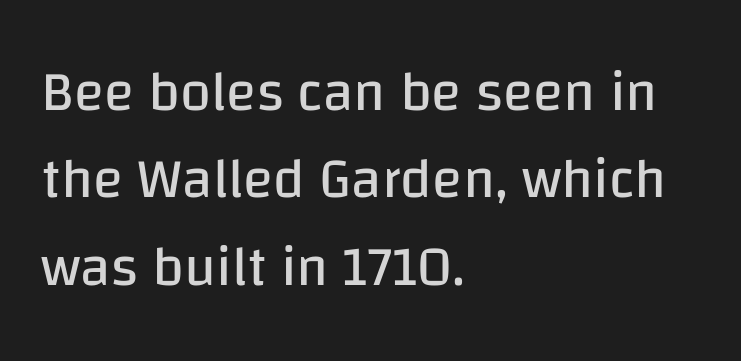
This sample uses a sans-serif face. The face used here is proportionally spaced, like ordinary book or web type. Quick note: not italic, upright. Compared with typical body copy, the letter spacing here is the same. The glyphs are unaccompanied by any horizontal stroke below them.
